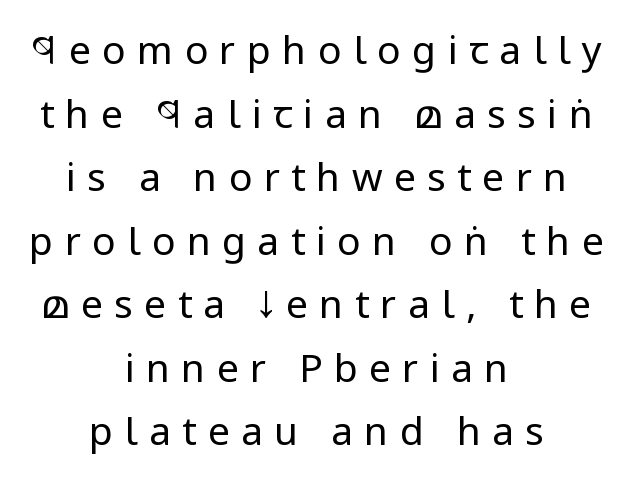
{"serif": "no", "italic": "no", "bold": "no", "weight": "regular", "width": "condensed", "stroke_contrast": "low", "x_height": "large", "monospaced": "no", "underline": "no", "align": "center", "line_spacing": "normal", "line_spacing_ratio": 1.63, "letter_spacing": "wide", "letter_spacing_em": 0.29, "glyph_px": 39}
